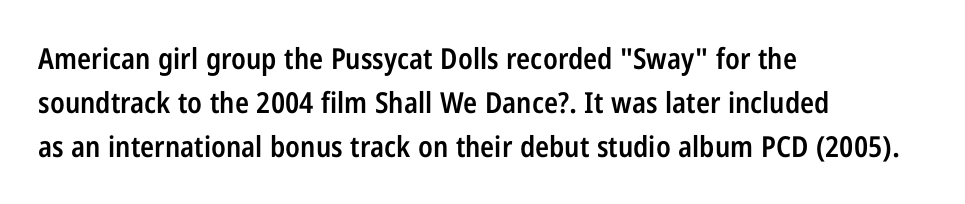
{"serif": "no", "italic": "no", "bold": "semi", "weight": "semibold", "width": "condensed", "stroke_contrast": "low", "x_height": "medium", "monospaced": "no", "underline": "no", "align": "left", "line_spacing": "normal", "line_spacing_ratio": 1.51, "letter_spacing": "normal", "letter_spacing_em": 0.0, "glyph_px": 29}
